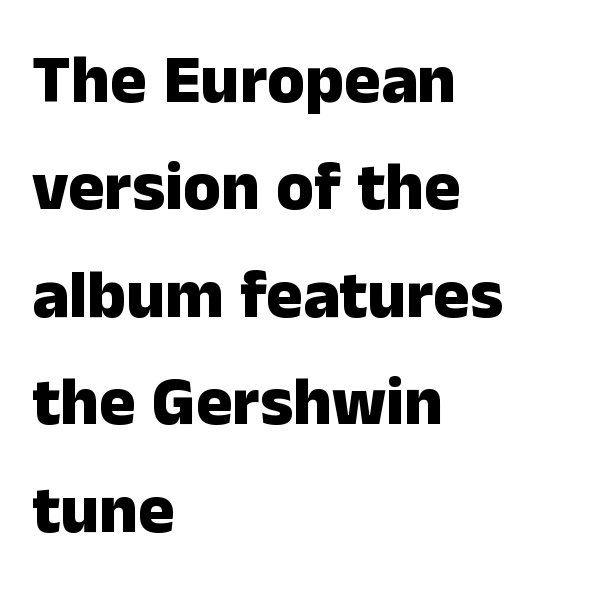
Q: Is the text bold? A: Yes.
Q: Is the text italic (slanted)? A: No, it is upright.
Q: Is the typeface a serif or a sans-serif typeface? A: Sans-serif.
Q: Is the text underlined? A: No.
Q: How is the paragraph aligned? A: Left-aligned.
Q: Is the spacing between letters normal or unusually wide? A: Normal.
Q: Is the spacing between lines tight, normal or loose? A: Normal.
Q: Width (condensed, normal, or wide)? A: Normal.
Q: Stroke contrast? A: Low.
Q: x-height? A: Medium.
Q: Monospaced? A: No.
